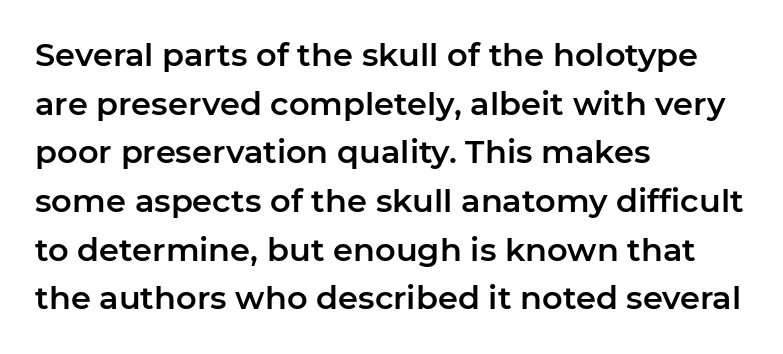
Caption: multi-line text, flush left, ragged right. The gaps between neighbouring characters are ordinary and unremarkable. Unmarked baselines from the first word to the last. The font family rendered here belongs to the sans-serif group.
